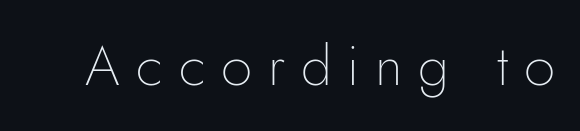
Q: Is the text bold? A: No.
Q: Is the text italic (slanted)? A: No, it is upright.
Q: Is the typeface a serif or a sans-serif typeface? A: Sans-serif.
Q: Is the text underlined? A: No.
Q: Is the spacing between letters normal or unusually wide? A: Unusually wide.
Q: Width (condensed, normal, or wide)? A: Normal.
Q: Stroke contrast? A: Low.
Q: x-height? A: Small.
Q: Monospaced? A: No.
